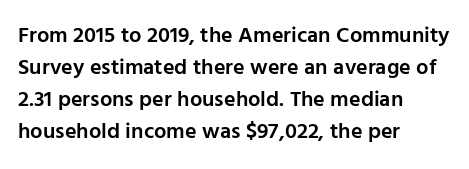
Q: Is the text bold? A: Semi-bold.
Q: Is the text italic (slanted)? A: No, it is upright.
Q: Is the text underlined? A: No.
Q: How is the paragraph aligned? A: Left-aligned.
Q: Is the spacing between letters normal or unusually wide? A: Normal.
Q: Is the spacing between lines tight, normal or loose? A: Normal.
